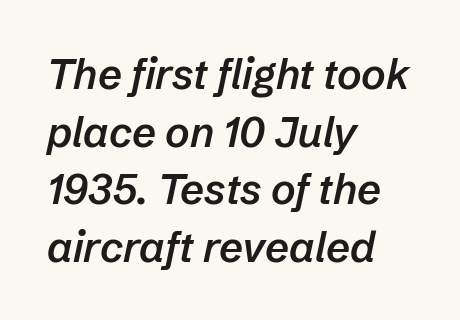
Q: Is the text bold? A: Semi-bold.
Q: Is the text italic (slanted)? A: Yes, it leans right by about 12 degrees.
Q: Is the text underlined? A: No.
Q: How is the paragraph aligned? A: Left-aligned.
Q: Is the spacing between letters normal or unusually wide? A: Normal.
Q: Is the spacing between lines tight, normal or loose? A: Normal.
Q: Width (condensed, normal, or wide)? A: Normal.
Q: Stroke contrast? A: Low.
Q: x-height? A: Medium.
Q: Monospaced? A: No.
